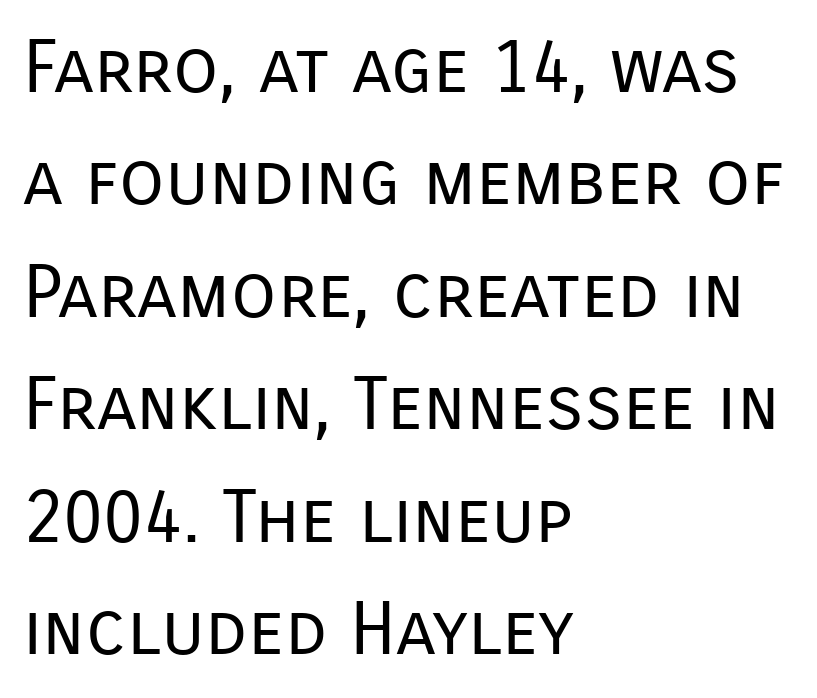
Q: Is the text bold? A: No.
Q: Is the text italic (slanted)? A: No, it is upright.
Q: Is the typeface a serif or a sans-serif typeface? A: Sans-serif.
Q: Is the text underlined? A: No.
Q: How is the paragraph aligned? A: Left-aligned.
Q: Is the spacing between letters normal or unusually wide? A: Normal.
Q: Is the spacing between lines tight, normal or loose? A: Normal.
Q: Width (condensed, normal, or wide)? A: Normal.
Q: Stroke contrast? A: Low.
Q: x-height? A: Medium.
Q: Monospaced? A: No.
